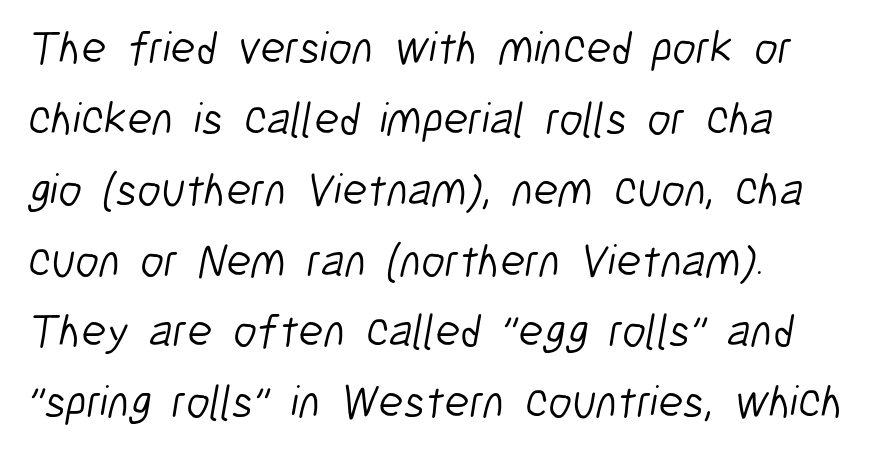
Do the characters align in a grid? No, the font is proportional. The space directly below the letters is spotless. Notice how descenders clear the ascenders below comfortably — that's standard leading. Words appear dense and cohesive because spacing is normal.
